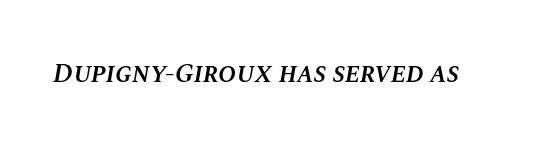
Q: Is the text bold? A: Semi-bold.
Q: Is the text italic (slanted)? A: Yes, it leans right by about 10 degrees.
Q: Is the text underlined? A: No.
Q: Is the spacing between letters normal or unusually wide? A: Normal.
